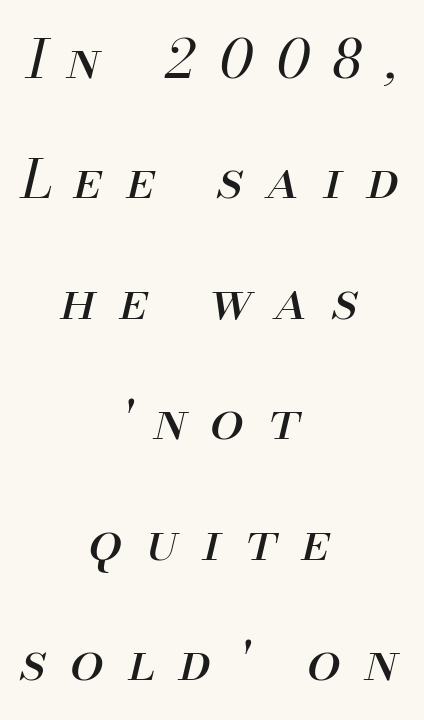
The typography opts for an oblique posture over an upright one. Plain, unruled lines of type. Summary of weight: not heavy and not bold. Alignment: centered. Notice the wide empty band between every row — that's loose leading. This sample has the flowing, uneven cadence of proportional lettering.
